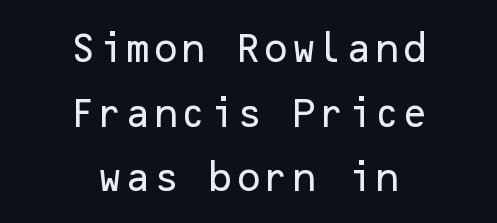
Q: Is the text italic (slanted)? A: No, it is upright.
Q: Is the typeface a serif or a sans-serif typeface? A: Sans-serif.
Q: Is the text underlined? A: No.
Q: How is the paragraph aligned? A: Centered.
Q: Is the spacing between letters normal or unusually wide? A: Normal.
Q: Is the spacing between lines tight, normal or loose? A: Loose.
Q: Width (condensed, normal, or wide)? A: Normal.
Q: Stroke contrast? A: Low.
Q: x-height? A: Medium.
